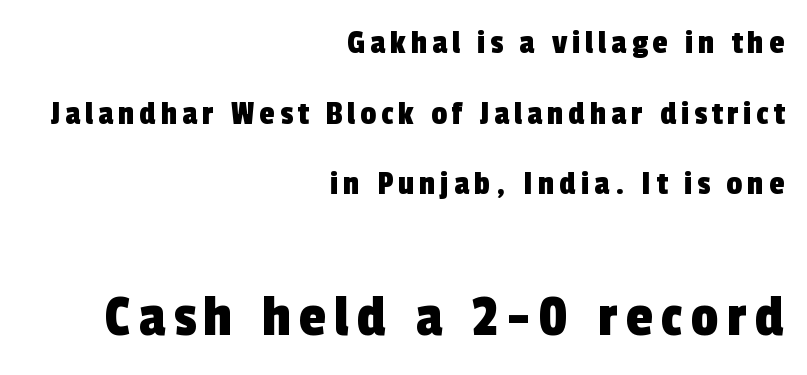
The image shows 61 px condensed sans-serif type; set right-aligned, loose line spacing (2.02x), not underlined; the second (bottom) block is 1.74x larger; a medium x-height.
